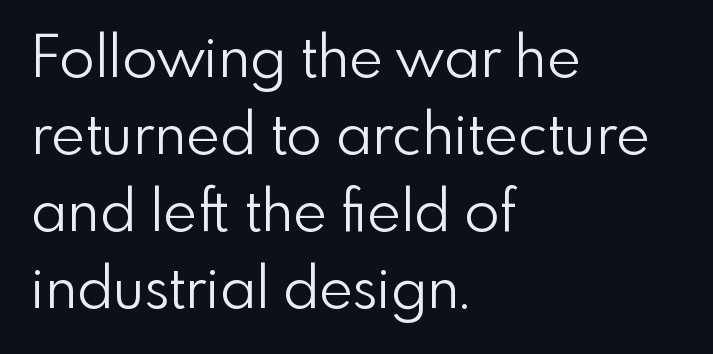
Spacing verdict: proportional, widths tailored to each character. Anything drawn beneath the words? Only blank space. One glance says typical: line gaps are just what's usual. The characters are drawn with everyday or finer stroke widths.
